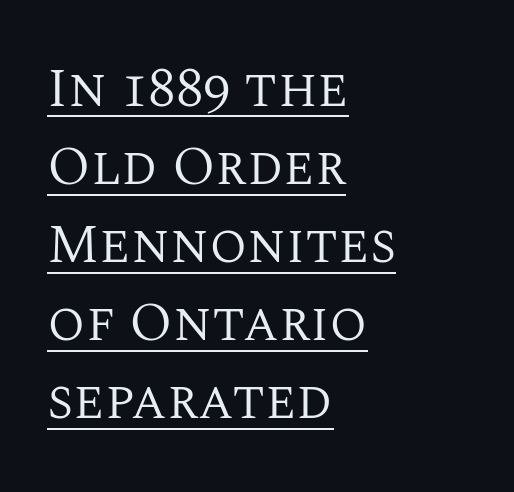
Q: Is the text bold? A: No.
Q: Is the text italic (slanted)? A: No, it is upright.
Q: Is the typeface a serif or a sans-serif typeface? A: Serif.
Q: Is the text underlined? A: Yes.
Q: How is the paragraph aligned? A: Left-aligned.
Q: Is the spacing between letters normal or unusually wide? A: Normal.
Q: Is the spacing between lines tight, normal or loose? A: Normal.
Q: Width (condensed, normal, or wide)? A: Normal.
Q: Stroke contrast? A: Medium.
Q: x-height? A: Large.
Q: Monospaced? A: No.
